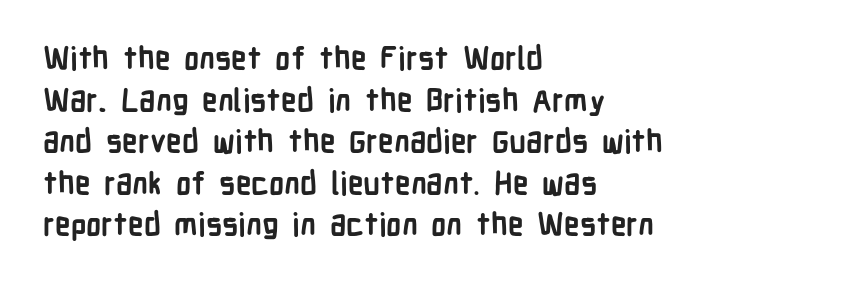
Q: Is the text bold? A: Yes.
Q: Is the text italic (slanted)? A: No, it is upright.
Q: Is the typeface a serif or a sans-serif typeface? A: Sans-serif.
Q: Is the text underlined? A: No.
Q: How is the paragraph aligned? A: Left-aligned.
Q: Is the spacing between letters normal or unusually wide? A: Normal.
Q: Is the spacing between lines tight, normal or loose? A: Normal.
Q: Width (condensed, normal, or wide)? A: Condensed.
Q: Stroke contrast? A: Low.
Q: x-height? A: Medium.
Q: Monospaced? A: No.
